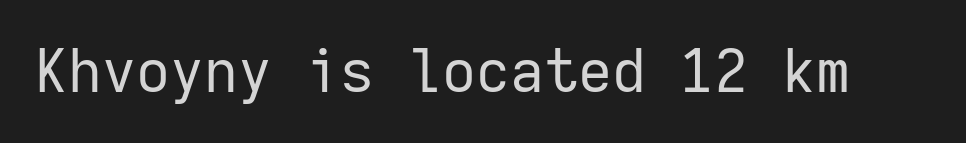
When letters stand straight like this, we call the style roman or upright. Monospaced: the letters line up in strict vertical columns. These glyphs show unthickened strokes, regular width or finer. Type style note: lacks serifs.
